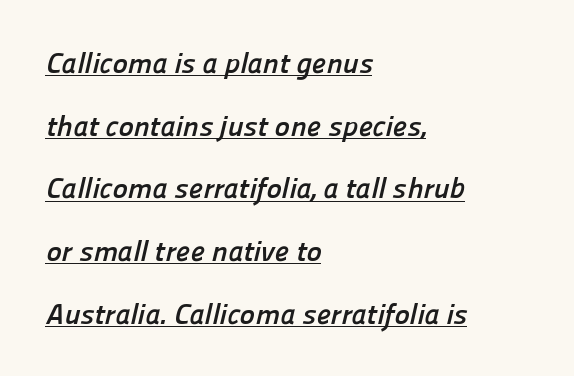
The words here are underlined. The type is set solid horizontally, with unmodified tracking. Strong, thick strokes mark this as bold type. The passage is arranged the way most books set body copy — flush left.
